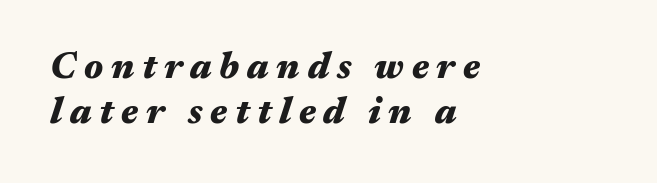
The image shows 37 px heavy, wide type, italic (leaning right); set left-aligned, line spacing 1.21x, unusually wide letter spacing (+0.21 em), not underlined; medium stroke contrast and a medium x-height.
